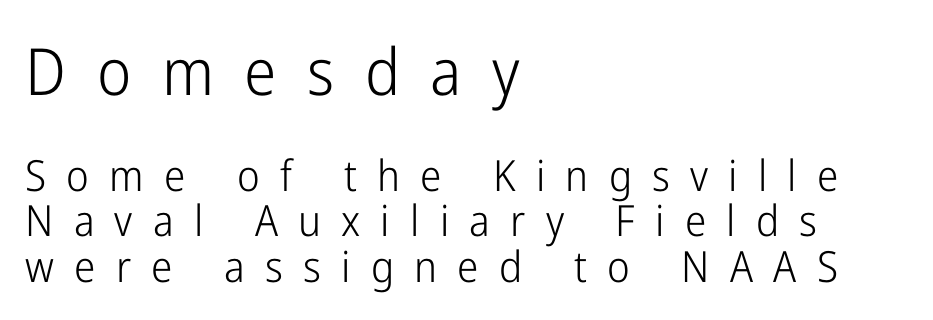
Very little white space separates one row of letters from the next. Stem width sits at or under what a default text font uses. Visually, the top section dominates because its glyphs are scaled up. Looks like regular typesetting: each glyph gets only the width it needs. One-word summary of the alignment: left.
